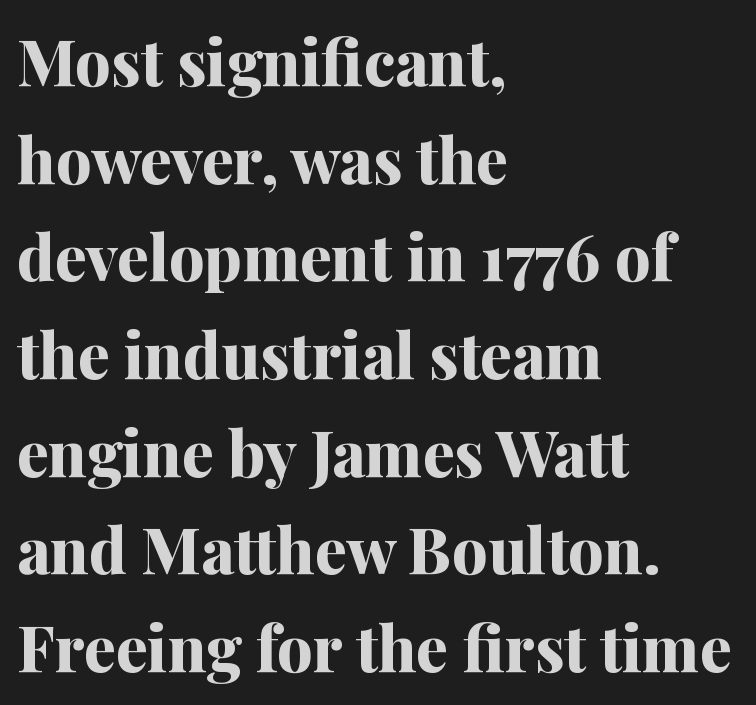
The image shows 63 px bold serif type, upright; set left-aligned, normal line spacing (1.55x), normal letter spacing, not underlined; medium stroke contrast and a medium x-height.
